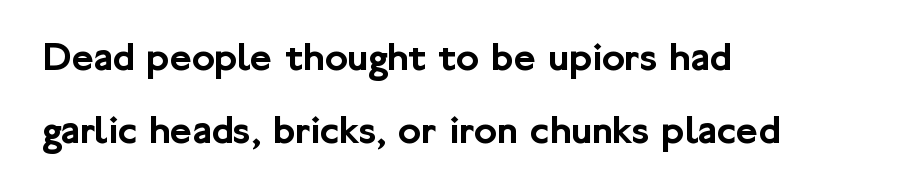
To sum up the face: it is a sans, with no serifs. Compared with a centered layout, this one pins lines to the left instead. These lines are rendered in a variable-pitch font. Words appear dense and cohesive because spacing is normal.
